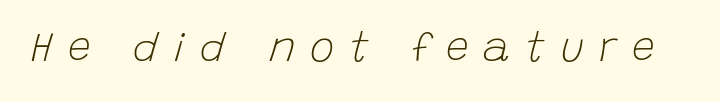
Q: Is the text bold? A: No.
Q: Is the text italic (slanted)? A: Yes, it leans right by about 15 degrees.
Q: Is the text underlined? A: No.
Q: Is the spacing between letters normal or unusually wide? A: Unusually wide.
Q: Width (condensed, normal, or wide)? A: Normal.
Q: Stroke contrast? A: Low.
Q: x-height? A: Large.
Q: Monospaced? A: No.
